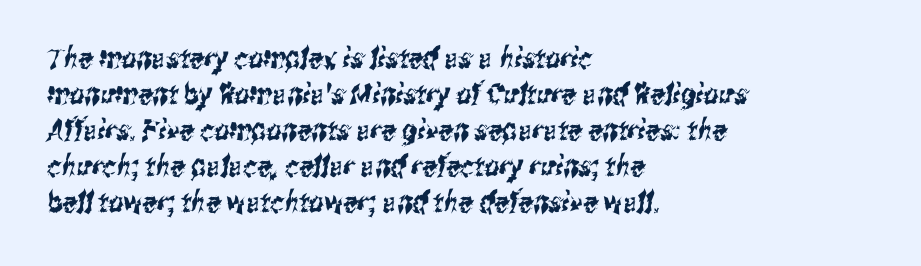
Standard letterfit; no display-style spreading of the glyphs. Spacing verdict: proportional, widths tailored to each character. Note: no serifs on the glyphs. The string is rendered with underlining switched off. A student would call this left alignment; a typographer would say flush left, rag right.
